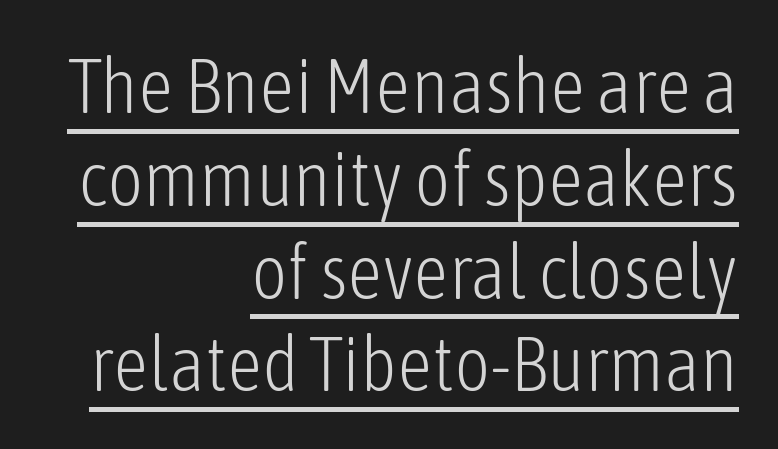
The image shows 78 px light, condensed sans-serif type, upright; set right-aligned, line spacing 1.19x, normal letter spacing, underlined; low stroke contrast and a medium x-height.
